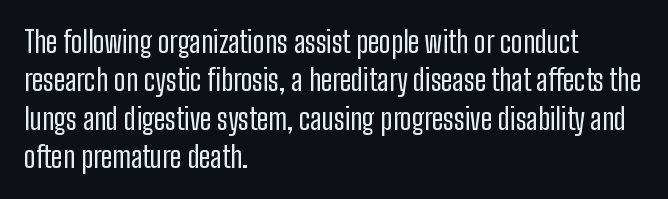
{"serif": "no", "italic": "no", "bold": "no", "weight": "regular", "width": "condensed", "stroke_contrast": "low", "x_height": "medium", "monospaced": "no", "underline": "no", "align": "left", "line_spacing": "normal", "line_spacing_ratio": 1.32, "letter_spacing": "normal", "letter_spacing_em": 0.0, "glyph_px": 29}
